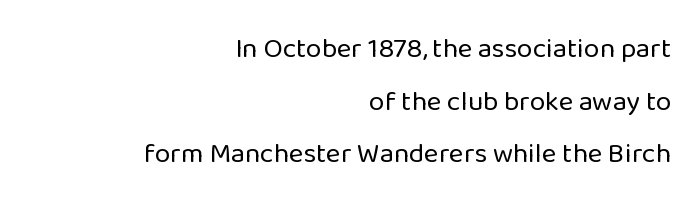
Q: Is the text bold? A: No.
Q: Is the text italic (slanted)? A: No, it is upright.
Q: Is the typeface a serif or a sans-serif typeface? A: Sans-serif.
Q: Is the text underlined? A: No.
Q: How is the paragraph aligned? A: Right-aligned.
Q: Is the spacing between letters normal or unusually wide? A: Normal.
Q: Width (condensed, normal, or wide)? A: Normal.
Q: Stroke contrast? A: Low.
Q: x-height? A: Medium.
Q: Monospaced? A: No.
